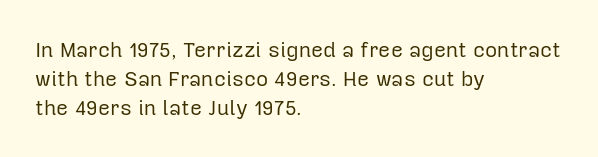
Each new line begins a customary step beneath the previous one. Stems here are at most as thick as an everyday book face. Words appear dense and cohesive because spacing is normal. Descenders hang freely into open space. The axis of the letterforms is exactly vertical.
